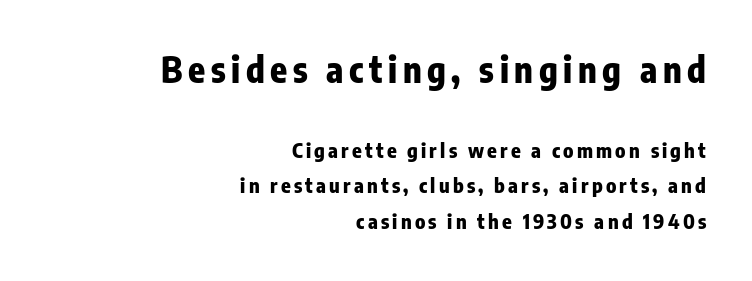
Any mark beneath the type? The region is blank. Looks like regular typesetting: each glyph gets only the width it needs. No feet cap the strokes, marking this as sans-serif type. Style check: upright.
